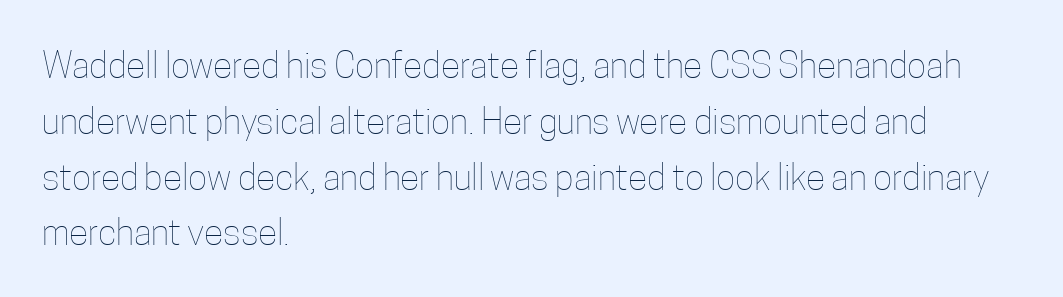
Is this a heavy cut? Hardly; it is regular or lighter. The space beneath each line is pristine and unruled. Line beginnings align vertically; line endings do not. In terms of letterspacing, this is plain default setting. Character widths vary here, with narrow letters taking less room than wide ones.
